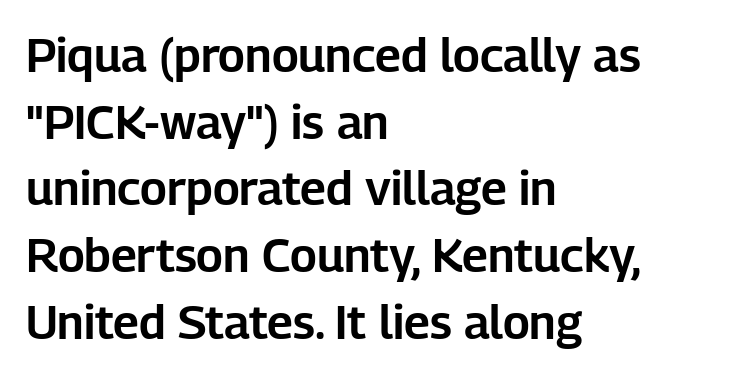
The image shows 47 px sans-serif type, upright; set left-aligned, normal line spacing (1.42x), normal letter spacing, not underlined; low stroke contrast and a medium x-height.
